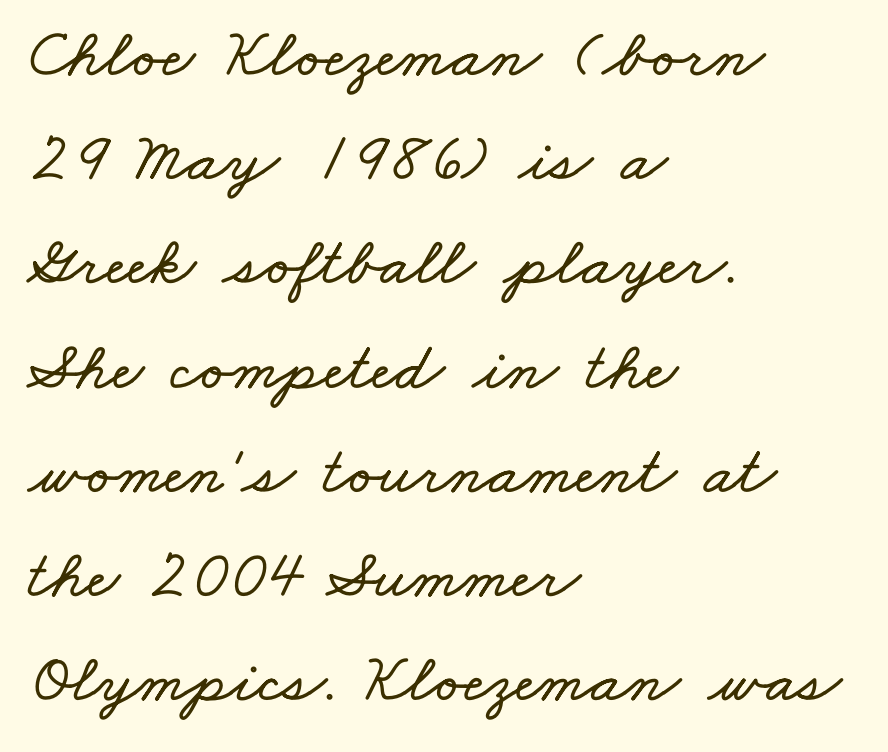
Type without underlining. Spacing verdict: proportional, widths tailored to each character. The ragged edge is on the right, which tells us the setting is flush left. Leading: standard.
